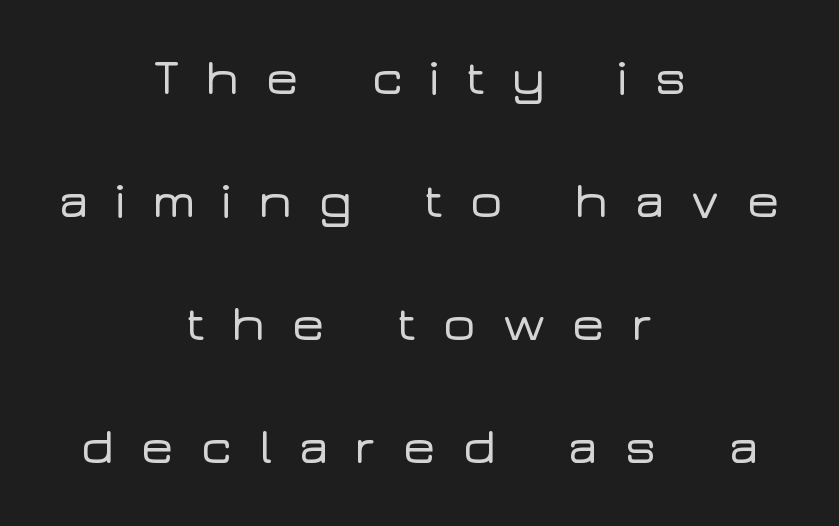
The image shows 51 px wide sans-serif type, upright; set centered, loose line spacing (2.41x), unusually wide letter spacing (+0.49 em), not underlined; low stroke contrast and a medium x-height.
